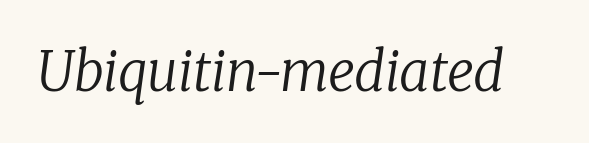
Q: Is the text bold? A: No.
Q: Is the text italic (slanted)? A: Yes, it leans right by about 8 degrees.
Q: Is the typeface a serif or a sans-serif typeface? A: Serif.
Q: Is the text underlined? A: No.
Q: Is the spacing between letters normal or unusually wide? A: Normal.
Q: Width (condensed, normal, or wide)? A: Normal.
Q: Stroke contrast? A: Low.
Q: x-height? A: Medium.
Q: Monospaced? A: No.
